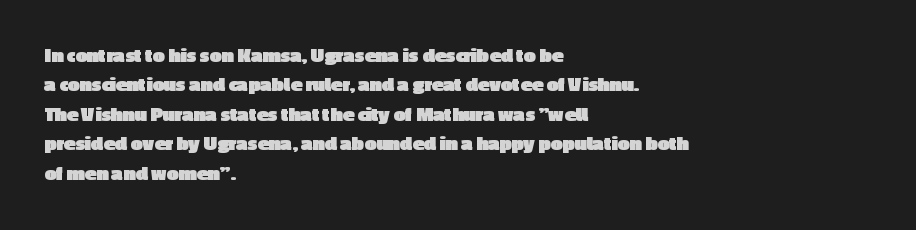
{"italic": "no", "bold": "yes", "underline": "no", "align": "left", "line_spacing": "normal", "line_spacing_ratio": 1.4, "letter_spacing": "normal", "letter_spacing_em": 0.0, "glyph_px": 21}
